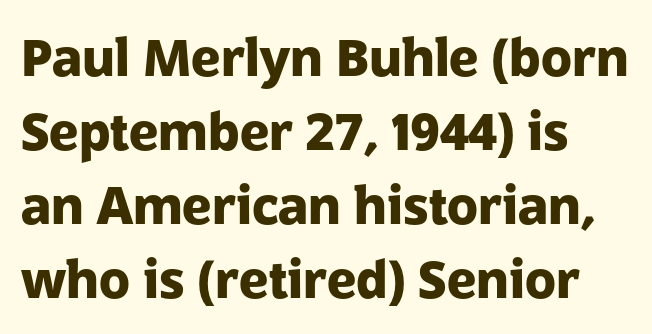
Q: Is the text bold? A: Yes.
Q: Is the text italic (slanted)? A: No, it is upright.
Q: Is the typeface a serif or a sans-serif typeface? A: Sans-serif.
Q: Is the text underlined? A: No.
Q: How is the paragraph aligned? A: Left-aligned.
Q: Is the spacing between letters normal or unusually wide? A: Normal.
Q: Is the spacing between lines tight, normal or loose? A: Normal.
Q: Width (condensed, normal, or wide)? A: Normal.
Q: Stroke contrast? A: Low.
Q: x-height? A: Medium.
Q: Monospaced? A: No.
